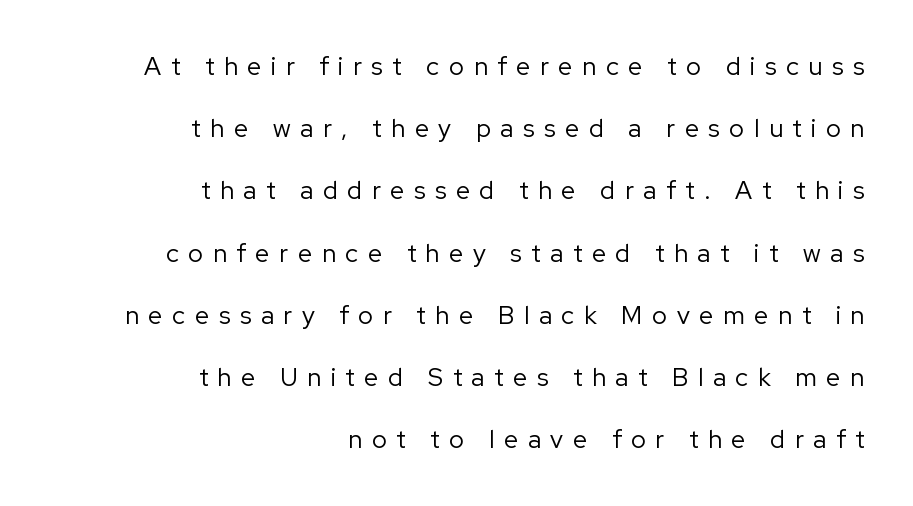
Q: Is the text bold? A: No.
Q: Is the text italic (slanted)? A: No, it is upright.
Q: Is the text underlined? A: No.
Q: How is the paragraph aligned? A: Right-aligned.
Q: Is the spacing between letters normal or unusually wide? A: Unusually wide.
Q: Is the spacing between lines tight, normal or loose? A: Loose.
